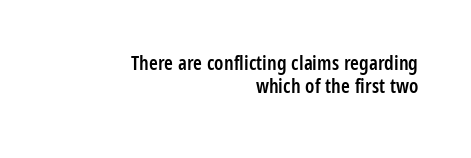
Posture: straight, roman, zero tilt. Decoration check: the copy has no underline. Moderately thickened strokes mark this as semibold type. Which margin do the lines hug? The right one — the left edge is uneven.
